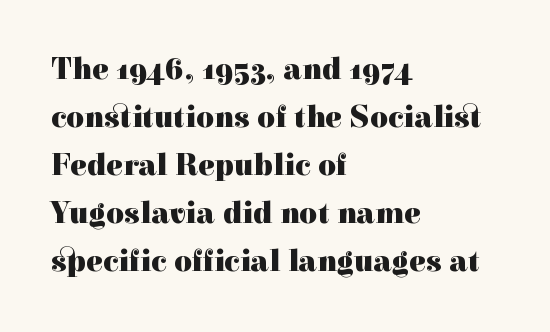
Bare-footed words on every line. A typesetter would call this proportional, since set widths differ per character. Notice how descenders clear the ascenders below comfortably — that's standard leading. Notice how the passage keeps a crisp vertical edge on the left only. The letters carry serifs — small finishing strokes at the ends of their stems. This rendering leaves character spacing at its baseline value.
